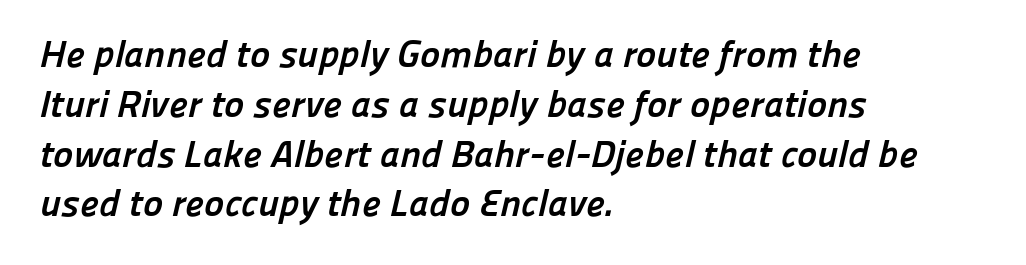
Q: Is the text bold? A: Yes.
Q: Is the typeface a serif or a sans-serif typeface? A: Sans-serif.
Q: Is the text underlined? A: No.
Q: How is the paragraph aligned? A: Left-aligned.
Q: Is the spacing between letters normal or unusually wide? A: Normal.
Q: Is the spacing between lines tight, normal or loose? A: Normal.
Q: Width (condensed, normal, or wide)? A: Normal.
Q: Stroke contrast? A: Low.
Q: x-height? A: Medium.
Q: Monospaced? A: No.
